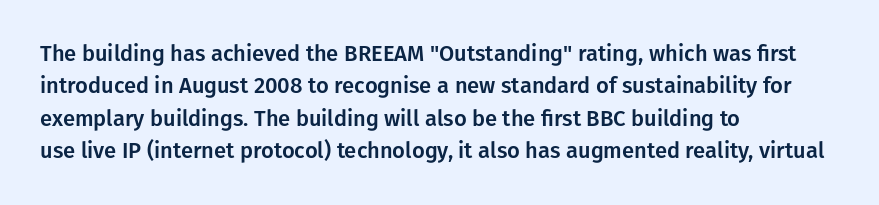
Bare-footed words on every line. The space between consecutive lines is moderate. Caption: standard tracking, unaltered. The lettering holds an erect, upright posture throughout. The text block is weighted toward the left margin, trailing off unevenly rightward.
